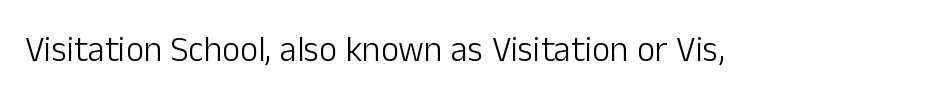
The image shows 35 px light sans-serif type, upright; set normal letter spacing, not underlined; low stroke contrast and a medium x-height.
